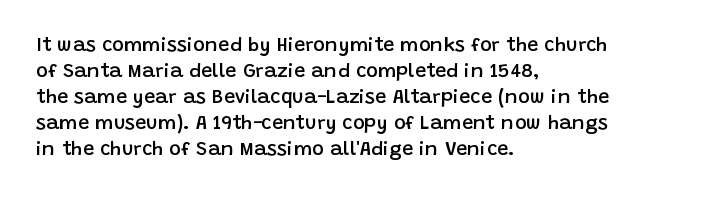
Q: Is the text bold? A: Semi-bold.
Q: Is the text italic (slanted)? A: No, it is upright.
Q: Is the text underlined? A: No.
Q: How is the paragraph aligned? A: Left-aligned.
Q: Is the spacing between letters normal or unusually wide? A: Normal.
Q: Is the spacing between lines tight, normal or loose? A: Normal.
